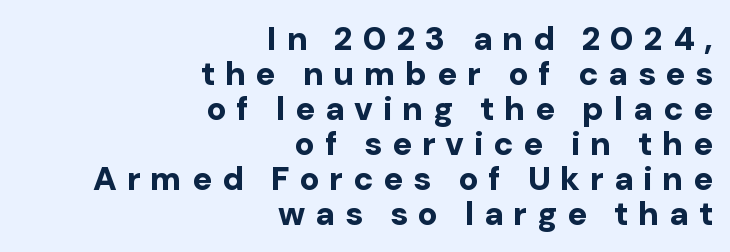
The glyphs have the mass of a bold cut. Right-aligned paragraph, ragged on the left. The type family on display is of the sans-serif kind. Tracking here is generous; glyphs stand well apart from one another.
